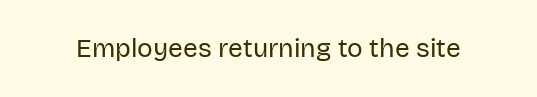
{"italic": "no", "bold": "no", "underline": "no", "letter_spacing": "normal", "letter_spacing_em": 0.0, "glyph_px": 26}
